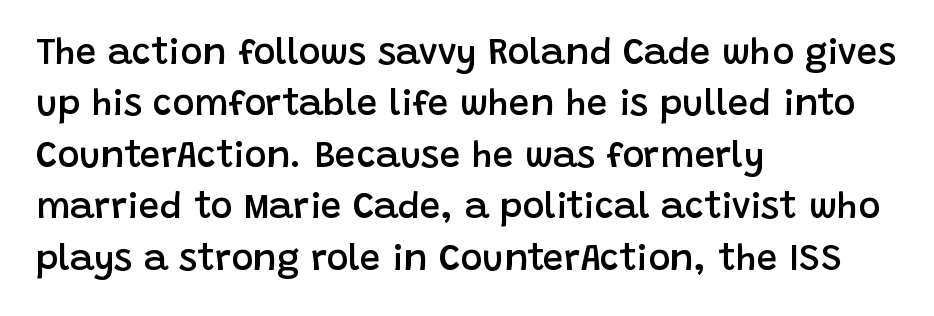
{"serif": "no", "italic": "no", "bold": "semi", "weight": "semibold", "width": "normal", "stroke_contrast": "low", "x_height": "large", "monospaced": "no", "underline": "no", "align": "left", "line_spacing": "normal", "line_spacing_ratio": 1.39, "letter_spacing": "normal", "letter_spacing_em": 0.0, "glyph_px": 37}
